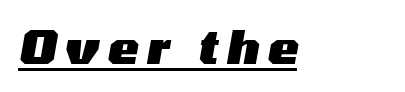
Q: Is the text bold? A: Yes.
Q: Is the text italic (slanted)? A: Yes, it leans right by about 10 degrees.
Q: Is the text underlined? A: Yes.
Q: Width (condensed, normal, or wide)? A: Wide.
Q: Stroke contrast? A: Medium.
Q: x-height? A: Medium.
Q: Monospaced? A: No.
